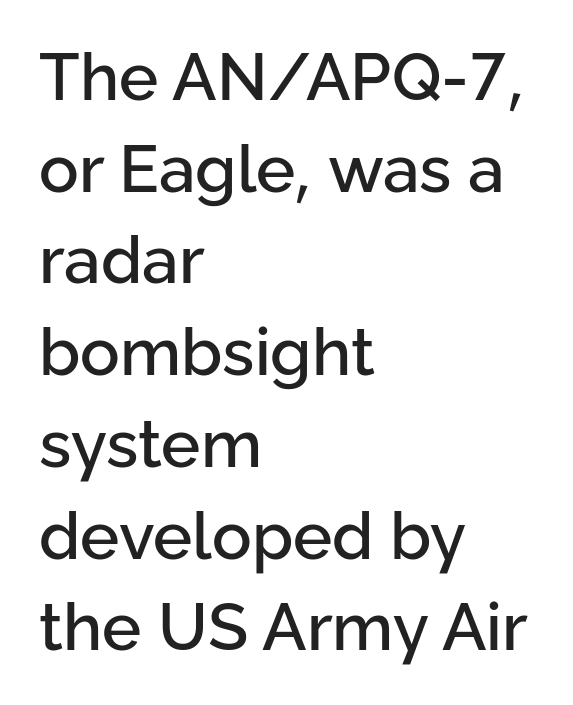
The image shows 66 px sans-serif type, upright; set left-aligned, normal line spacing (1.39x), normal letter spacing, not underlined; low stroke contrast and a medium x-height.
